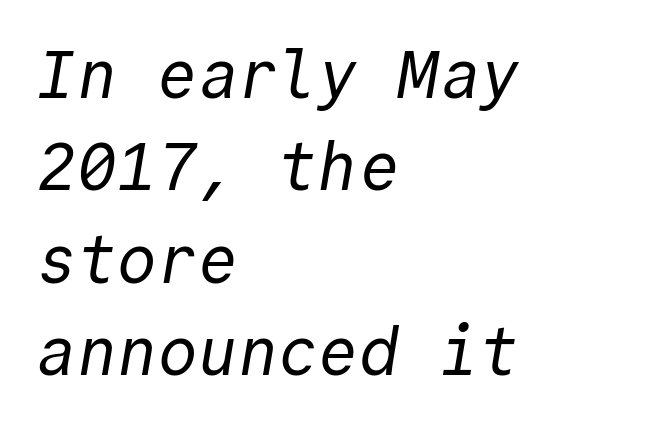
The font family rendered here belongs to the sans-serif group. You could count columns in this text — the font is strictly monospaced. Here the glyphs are tracked normally, forming tight word shapes. This reads as an unemphasized weight, regular at the heaviest.
